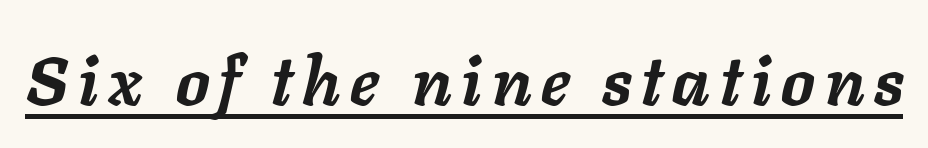
{"italic": "yes", "lean": "right", "slant_degrees": 11, "bold": "yes", "weight": "semibold", "width": "normal", "stroke_contrast": "low", "x_height": "medium", "monospaced": "no", "underline": "yes", "glyph_px": 67}
